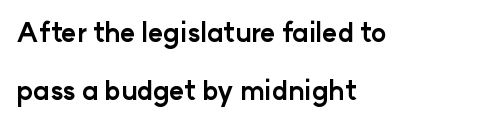
The sample has been set heavy, in full bold. Quick note: not italic, upright. A student would call this left alignment; a typographer would say flush left, rag right. Rule under the text: the space is simply empty. The type is set solid horizontally, with unmodified tracking.
